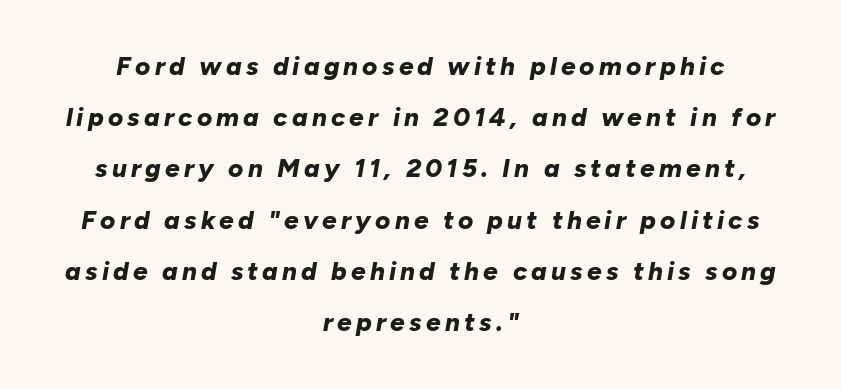
Q: Is the text bold? A: Yes.
Q: Is the text italic (slanted)? A: Yes, it leans right by about 10 degrees.
Q: Is the text underlined? A: No.
Q: How is the paragraph aligned? A: Centered.
Q: Is the spacing between lines tight, normal or loose? A: Loose.
